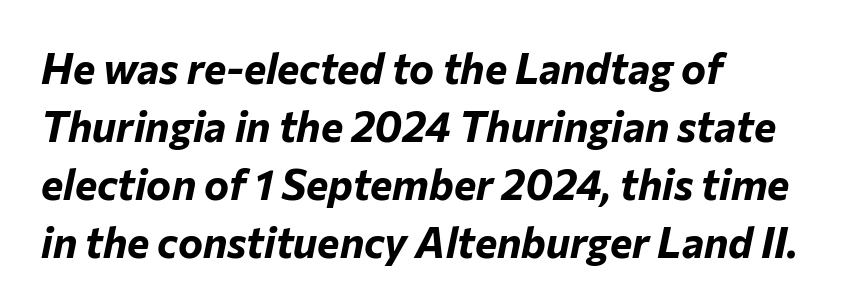
{"italic": "yes", "lean": "right", "slant_degrees": 12, "bold": "yes", "weight": "bold", "width": "normal", "stroke_contrast": "low", "x_height": "medium", "monospaced": "no", "underline": "no", "align": "left", "line_spacing": "normal", "line_spacing_ratio": 1.38, "letter_spacing": "normal", "letter_spacing_em": 0.0, "glyph_px": 42}
